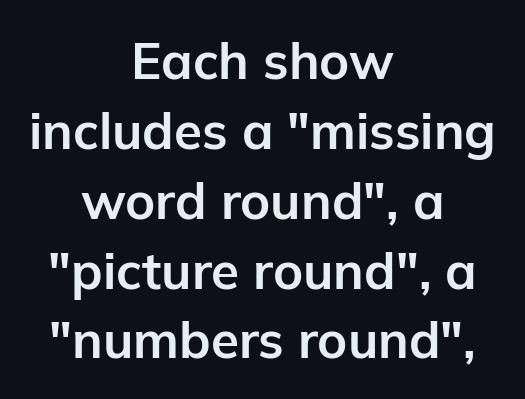
{"serif": "no", "italic": "no", "bold": "yes", "weight": "bold", "width": "normal", "stroke_contrast": "low", "x_height": "medium", "monospaced": "no", "underline": "no", "align": "center", "line_spacing": "normal", "line_spacing_ratio": 1.37, "letter_spacing": "normal", "letter_spacing_em": 0.0, "glyph_px": 51}
